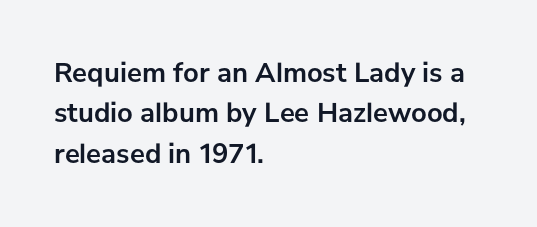
{"serif": "no", "italic": "no", "bold": "yes", "weight": "semibold", "width": "normal", "stroke_contrast": "low", "x_height": "medium", "monospaced": "no", "underline": "no", "align": "left", "line_spacing": "normal", "line_spacing_ratio": 1.44, "letter_spacing": "normal", "letter_spacing_em": 0.0, "glyph_px": 28}
